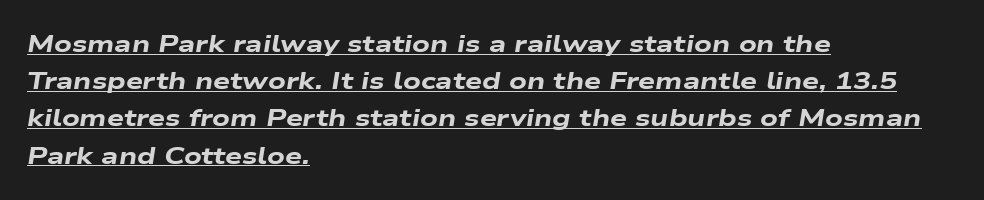
The image shows 24 px bold type, italic (leaning right); set left-aligned, normal line spacing (1.55x), normal letter spacing, underlined.
